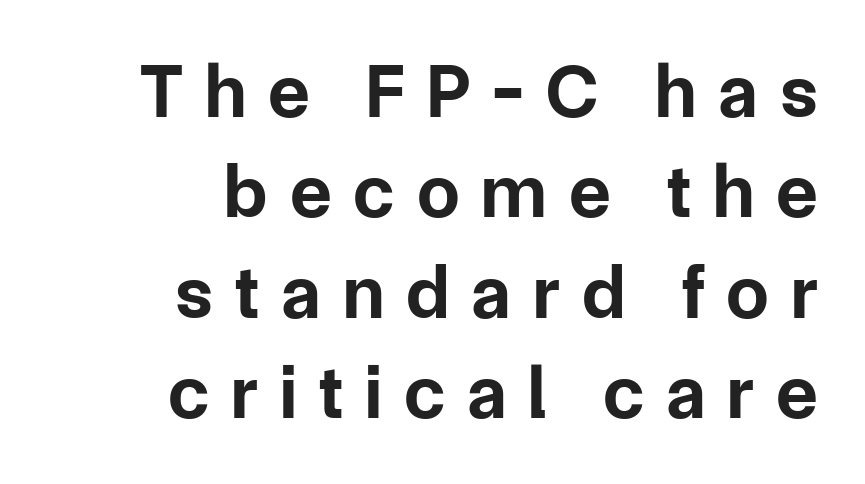
The image shows 76 px bold sans-serif type, upright; set right-aligned, normal line spacing (1.32x), unusually wide letter spacing (+0.29 em), not underlined; low stroke contrast and a medium x-height.
